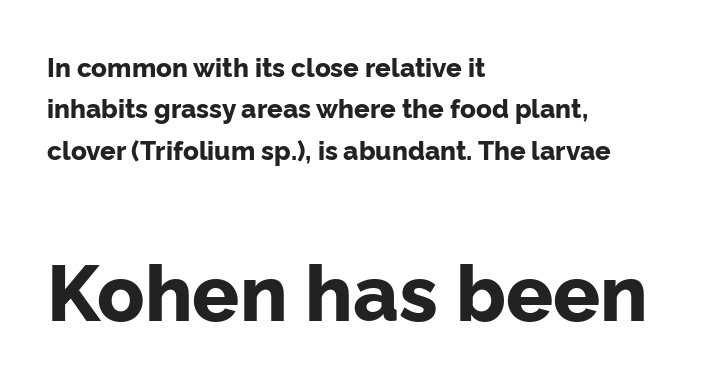
Q: Is the text bold? A: Yes.
Q: Is the text italic (slanted)? A: No, it is upright.
Q: Is the typeface a serif or a sans-serif typeface? A: Sans-serif.
Q: Is the text underlined? A: No.
Q: How is the paragraph aligned? A: Left-aligned.
Q: Is the spacing between letters normal or unusually wide? A: Normal.
Q: Is the spacing between lines tight, normal or loose? A: Normal.
Q: Which block of text is set in a larger size, the first (top) or the second (bottom)? A: The second (bottom) one.
Q: Width (condensed, normal, or wide)? A: Normal.
Q: Stroke contrast? A: Low.
Q: x-height? A: Medium.
Q: Monospaced? A: No.
